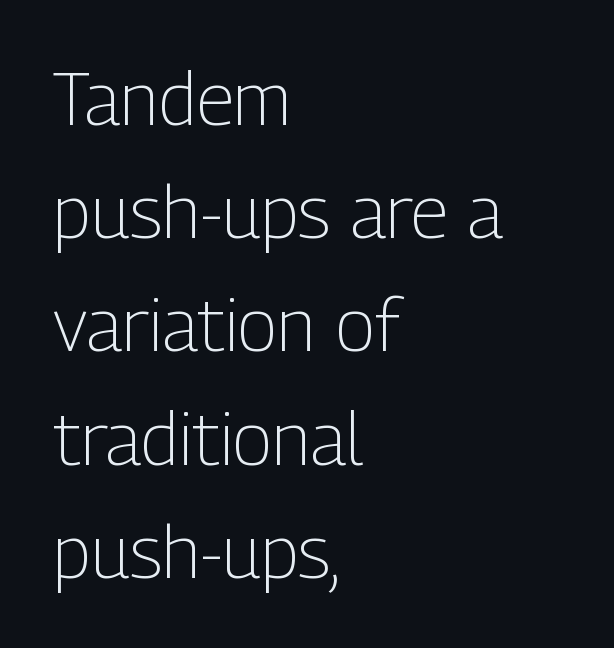
The image shows 74 px light, condensed sans-serif type, upright; set left-aligned, normal line spacing (1.53x), normal letter spacing, not underlined; low stroke contrast and a medium x-height.
